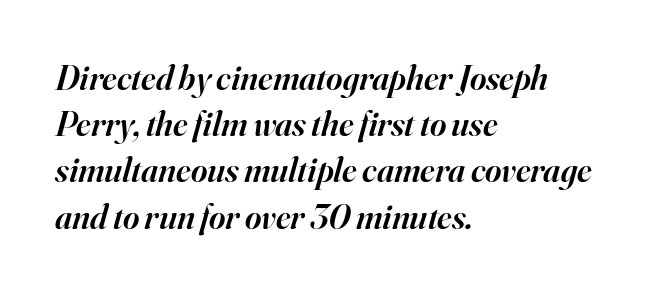
{"serif": "yes", "italic": "yes", "lean": "right", "slant_degrees": 16, "bold": "semi", "weight": "semibold", "width": "normal", "stroke_contrast": "high", "x_height": "small", "monospaced": "no", "underline": "no", "align": "left", "line_spacing": "normal", "line_spacing_ratio": 1.32, "letter_spacing": "normal", "letter_spacing_em": 0.0, "glyph_px": 35}
